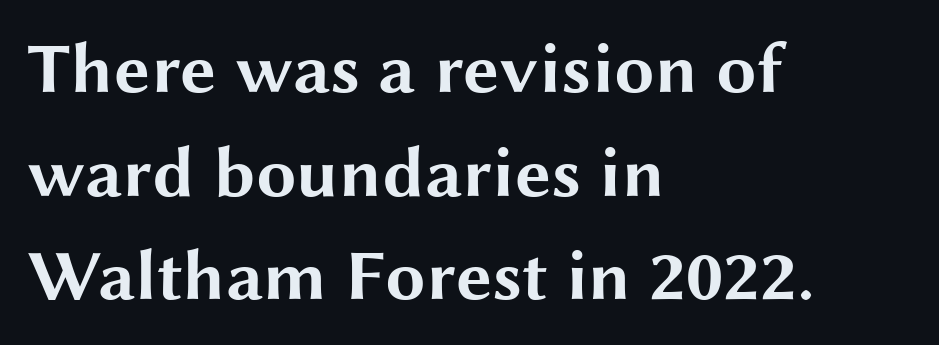
Q: Is the text bold? A: Yes.
Q: Is the text italic (slanted)? A: No, it is upright.
Q: Is the typeface a serif or a sans-serif typeface? A: Sans-serif.
Q: Is the text underlined? A: No.
Q: How is the paragraph aligned? A: Left-aligned.
Q: Is the spacing between letters normal or unusually wide? A: Normal.
Q: Is the spacing between lines tight, normal or loose? A: Normal.
Q: Width (condensed, normal, or wide)? A: Wide.
Q: Stroke contrast? A: Medium.
Q: x-height? A: Medium.
Q: Monospaced? A: No.
